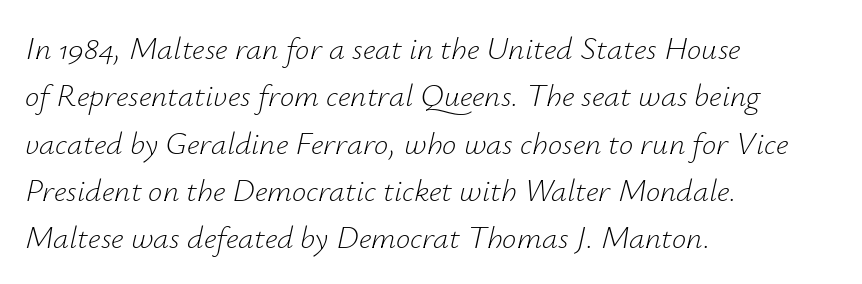
The image shows 32 px light type, italic (leaning right); set left-aligned, normal line spacing (1.48x), normal letter spacing, not underlined; low stroke contrast and a small x-height.
